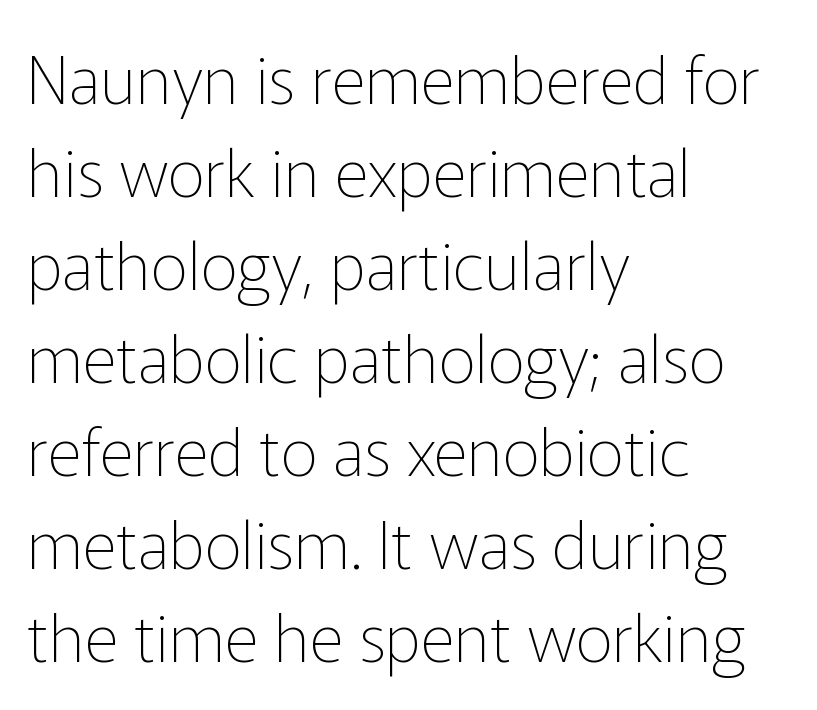
The image shows 66 px thin sans-serif type, upright; set left-aligned, normal line spacing (1.41x), normal letter spacing, not underlined; low stroke contrast and a medium x-height.
